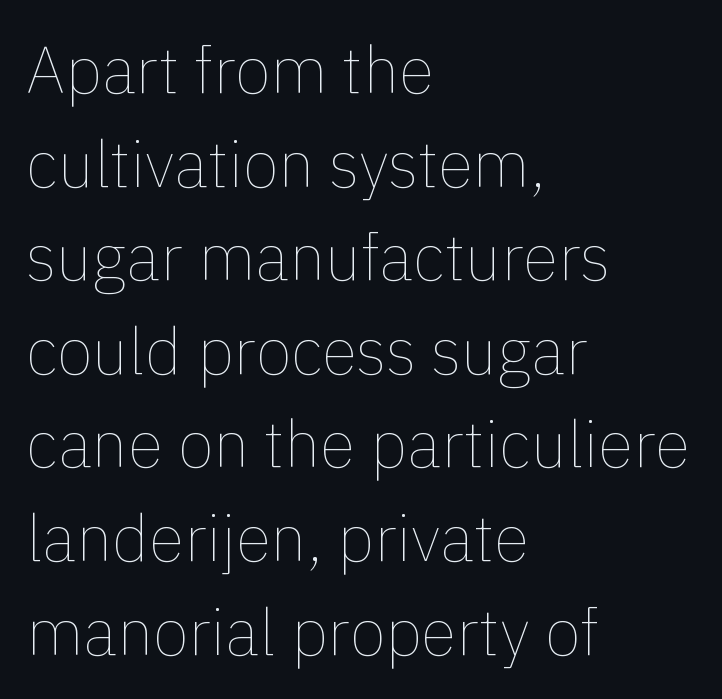
Q: Is the text bold? A: No.
Q: Is the text italic (slanted)? A: No, it is upright.
Q: Is the text underlined? A: No.
Q: How is the paragraph aligned? A: Left-aligned.
Q: Is the spacing between letters normal or unusually wide? A: Normal.
Q: Is the spacing between lines tight, normal or loose? A: Normal.
Q: Width (condensed, normal, or wide)? A: Normal.
Q: x-height? A: Medium.
Q: Monospaced? A: No.
